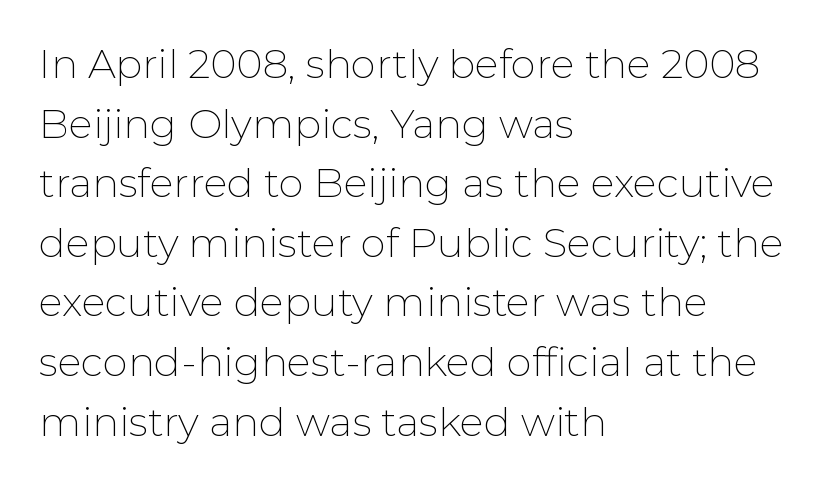
Q: Is the text bold? A: No.
Q: Is the text italic (slanted)? A: No, it is upright.
Q: Is the typeface a serif or a sans-serif typeface? A: Sans-serif.
Q: Is the text underlined? A: No.
Q: How is the paragraph aligned? A: Left-aligned.
Q: Is the spacing between letters normal or unusually wide? A: Normal.
Q: Is the spacing between lines tight, normal or loose? A: Normal.
Q: Width (condensed, normal, or wide)? A: Normal.
Q: Stroke contrast? A: Low.
Q: x-height? A: Medium.
Q: Monospaced? A: No.
